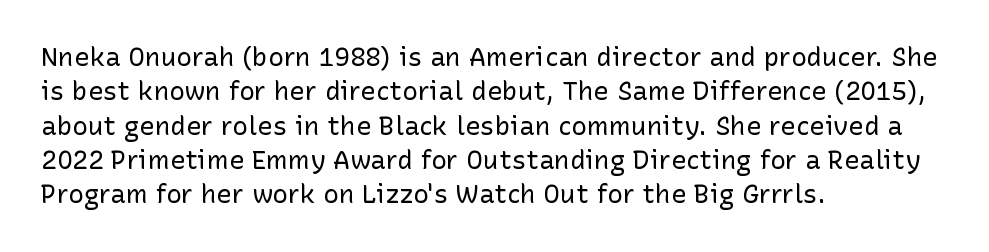
Leftover space on each line is placed entirely after the last word. Notice how the stems are strictly vertical — no italics here. The rendering uses a moderate line-height, typical for paragraphs. Underlining? Definitely not there. A light-to-regular cut is what we see here.
